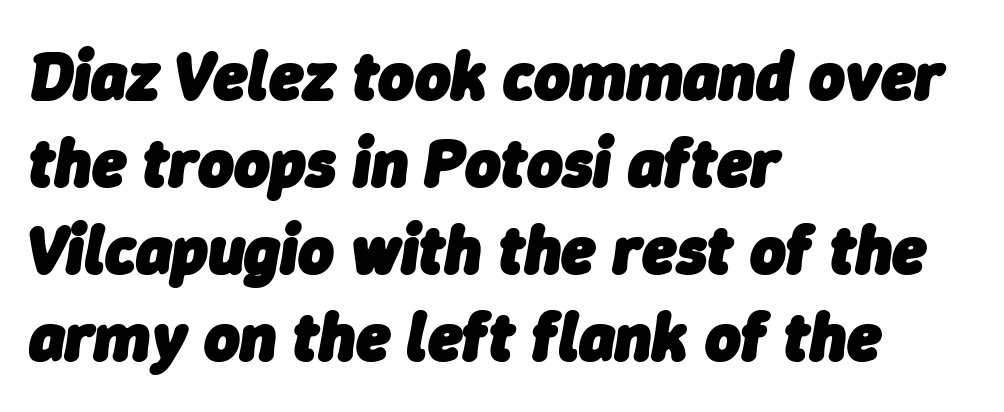
The image shows 68 px heavy type, italic (leaning right); set left-aligned, normal line spacing (1.28x), normal letter spacing, not underlined; low stroke contrast and a medium x-height.
